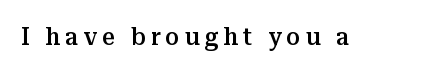
Q: Is the text bold? A: Semi-bold.
Q: Is the text italic (slanted)? A: No, it is upright.
Q: Is the text underlined? A: No.
Q: Is the spacing between letters normal or unusually wide? A: Unusually wide.
